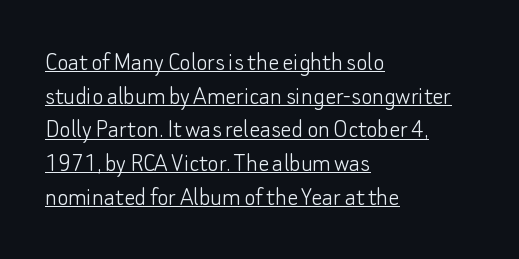
The image shows 27 px text type, upright; set left-aligned, normal line spacing (1.25x), normal letter spacing, underlined.
